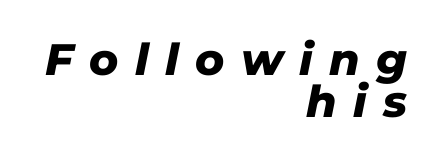
{"italic": "yes", "lean": "right", "slant_degrees": 11, "bold": "yes", "weight": "heavy", "width": "normal", "stroke_contrast": "low", "x_height": "medium", "monospaced": "no", "underline": "no", "align": "right", "line_spacing": "tight", "line_spacing_ratio": 0.96, "letter_spacing": "wide", "letter_spacing_em": 0.37, "glyph_px": 44}
